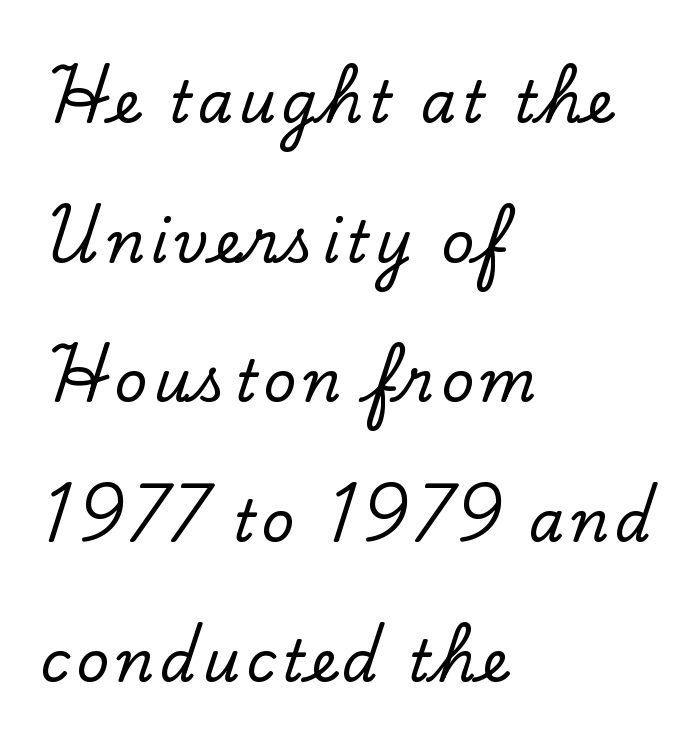
If you measured baseline to baseline, you'd find a long distance. Are there feet on the stems? There are — it's a serif. Spacing verdict: proportional, widths tailored to each character. Words float on clear page, feet unadorned.
